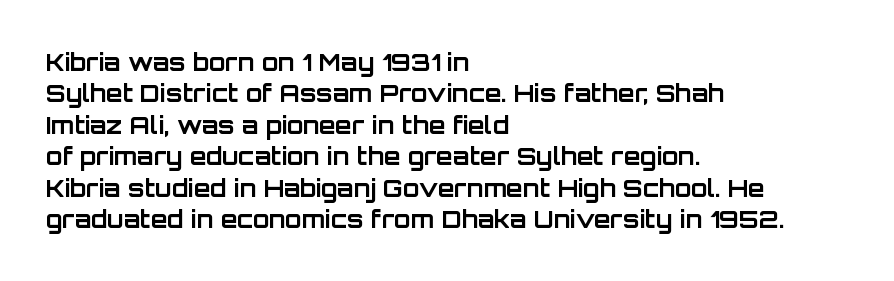
{"italic": "no", "bold": "yes", "underline": "no", "align": "left", "line_spacing": "normal", "line_spacing_ratio": 1.31, "letter_spacing": "normal", "letter_spacing_em": 0.0, "glyph_px": 24}
